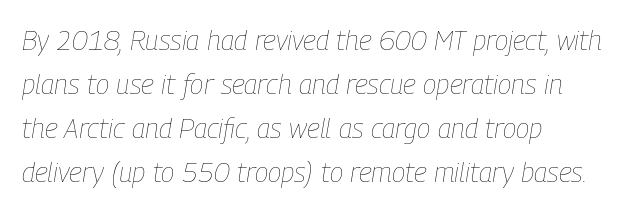
{"italic": "yes", "lean": "right", "slant_degrees": 9, "bold": "no", "weight": "thin", "width": "condensed", "stroke_contrast": "low", "x_height": "medium", "monospaced": "no", "underline": "no", "align": "left", "line_spacing": "normal", "line_spacing_ratio": 1.57, "letter_spacing": "normal", "letter_spacing_em": 0.0, "glyph_px": 28}
